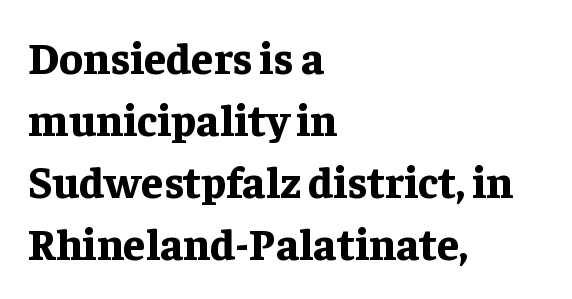
Note the varied advance widths — an 'i' is clearly narrower than an 'm'. All the whitespace from short lines collects on the right. Look at the bottom of the vertical strokes: they flare into serifs here. The words here are not underlined. What weight is shown? A full bold with thick strokes.
